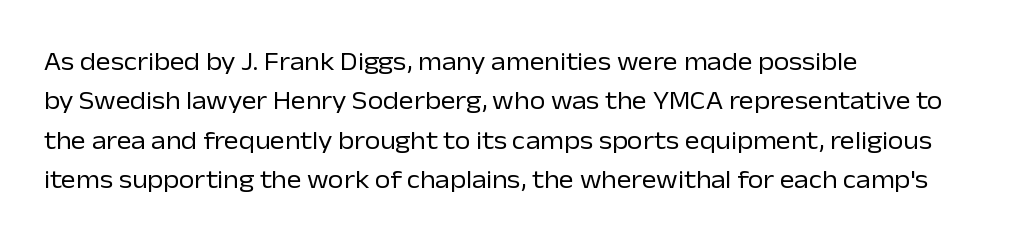
{"italic": "no", "bold": "no", "underline": "no", "align": "left", "line_spacing": "normal", "line_spacing_ratio": 1.58, "letter_spacing": "normal", "letter_spacing_em": 0.0, "glyph_px": 25}
